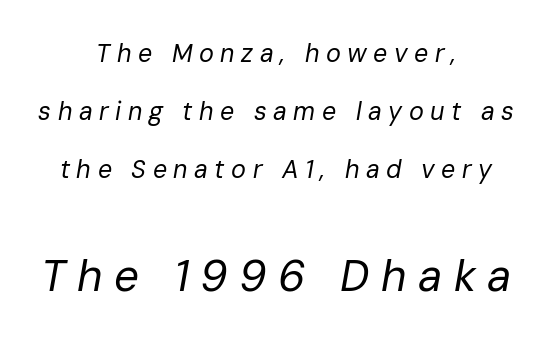
The image shows 44 px regular-weight type, italic (leaning right); set centered, loose line spacing (2.33x), unusually wide letter spacing (+0.26 em), not underlined; the second (bottom) block is 1.76x larger; low stroke contrast and a medium x-height.
